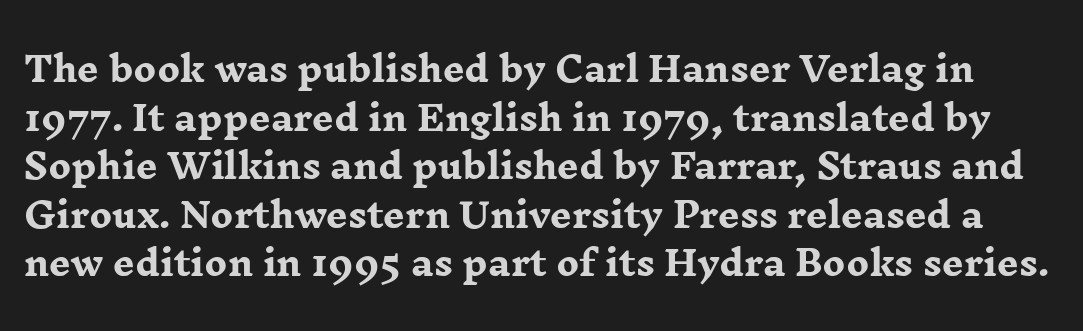
{"serif": "yes", "italic": "no", "bold": "yes", "weight": "heavy", "width": "wide", "stroke_contrast": "low", "x_height": "medium", "monospaced": "no", "underline": "no", "line_spacing": "normal", "line_spacing_ratio": 1.43, "letter_spacing": "normal", "letter_spacing_em": 0.0, "glyph_px": 34}
